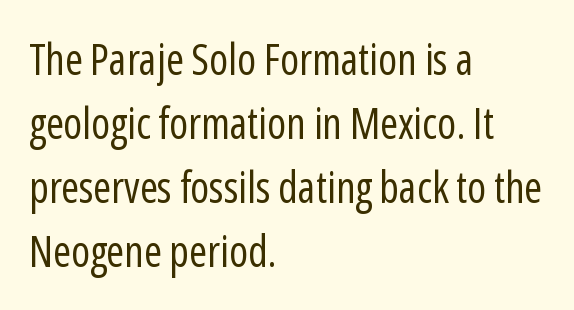
Q: Is the text bold? A: No.
Q: Is the text italic (slanted)? A: No, it is upright.
Q: Is the typeface a serif or a sans-serif typeface? A: Sans-serif.
Q: Is the text underlined? A: No.
Q: How is the paragraph aligned? A: Left-aligned.
Q: Is the spacing between letters normal or unusually wide? A: Normal.
Q: Is the spacing between lines tight, normal or loose? A: Normal.
Q: Width (condensed, normal, or wide)? A: Condensed.
Q: Stroke contrast? A: Low.
Q: x-height? A: Medium.
Q: Monospaced? A: No.
